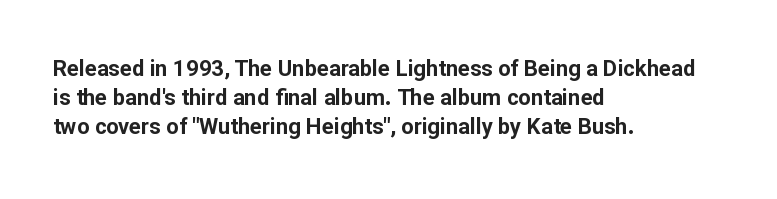
Q: Is the text bold? A: Yes.
Q: Is the text italic (slanted)? A: No, it is upright.
Q: Is the text underlined? A: No.
Q: How is the paragraph aligned? A: Left-aligned.
Q: Is the spacing between letters normal or unusually wide? A: Normal.
Q: Is the spacing between lines tight, normal or loose? A: Normal.
